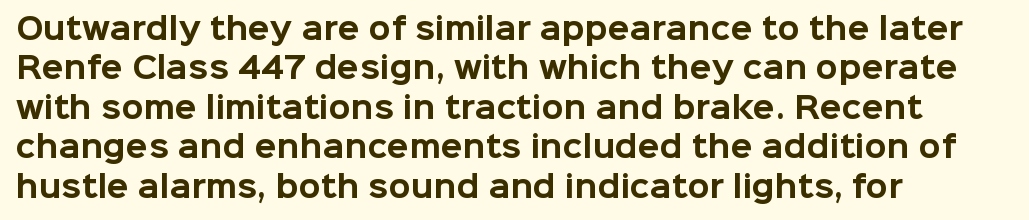
{"serif": "no", "italic": "no", "bold": "yes", "weight": "bold", "width": "normal", "stroke_contrast": "low", "x_height": "medium", "monospaced": "no", "underline": "no", "align": "left", "line_spacing": "normal", "line_spacing_ratio": 1.36, "letter_spacing": "normal", "letter_spacing_em": 0.0, "glyph_px": 29}
